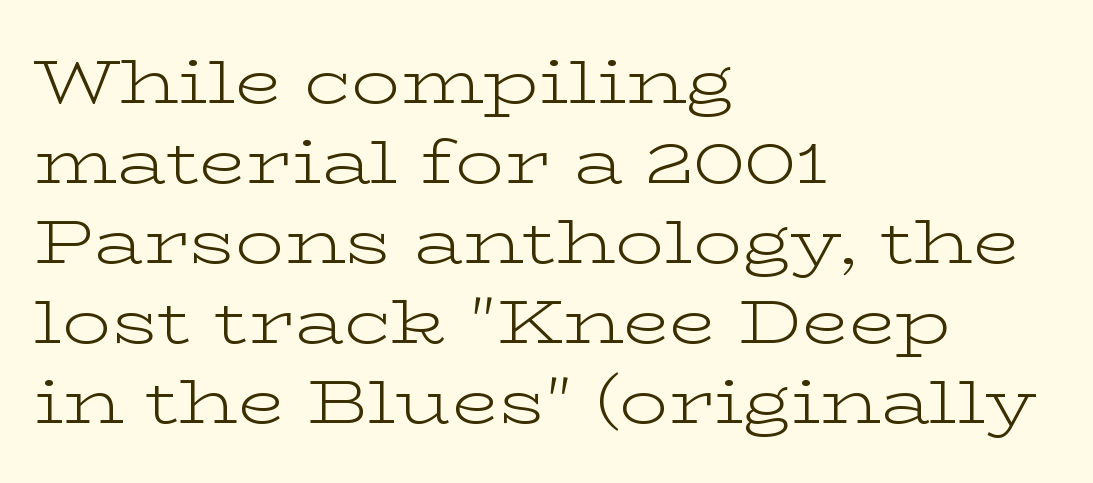
{"serif": "yes", "italic": "no", "bold": "no", "weight": "light", "width": "wide", "stroke_contrast": "low", "x_height": "medium", "monospaced": "no", "underline": "no", "align": "left", "line_spacing": "normal", "line_spacing_ratio": 1.31, "letter_spacing": "normal", "letter_spacing_em": 0.0, "glyph_px": 61}
